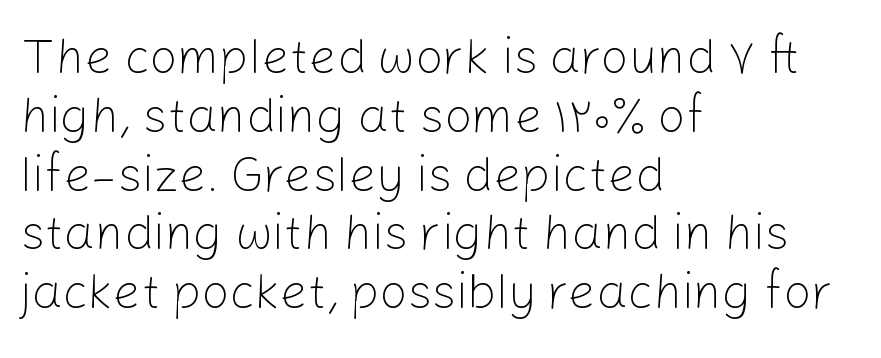
The rendering uses natural spacing where letterforms have individual widths. The lines in this sample share a left origin and differ only in where they stop. Does the lettering tilt? It doesn't — this is upright. Unbolded letterforms with no extra heft.
